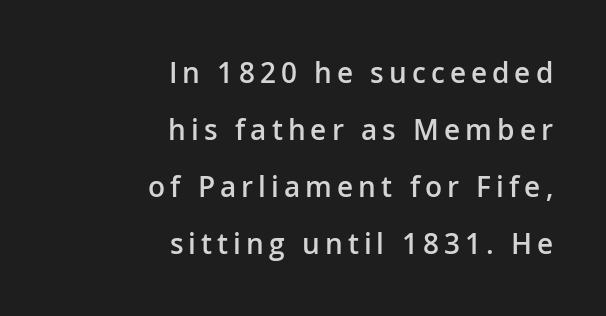
The image shows 28 px semibold sans-serif type, upright; set right-aligned, loose line spacing (2.03x), not underlined; low stroke contrast and a medium x-height.
